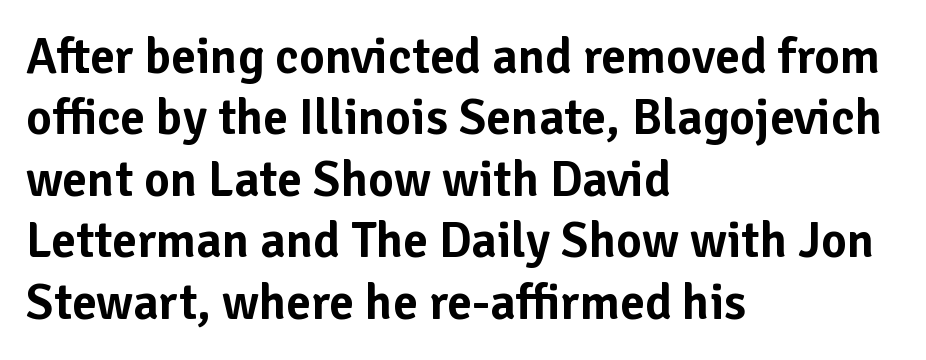
The image shows 50 px sans-serif type, upright; set left-aligned, line spacing 1.23x, normal letter spacing, not underlined; low stroke contrast and a medium x-height.
